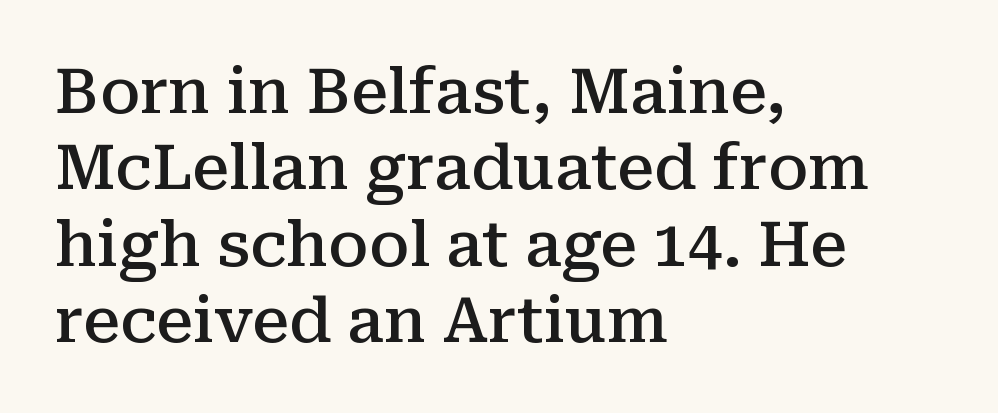
{"serif": "yes", "italic": "no", "bold": "semi", "weight": "semibold", "width": "normal", "stroke_contrast": "medium", "x_height": "medium", "monospaced": "no", "underline": "no", "align": "left", "line_spacing_ratio": 1.23, "letter_spacing": "normal", "letter_spacing_em": 0.0, "glyph_px": 62}
